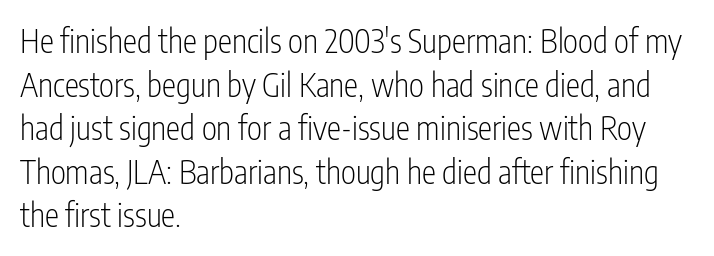
Q: Is the text bold? A: No.
Q: Is the text italic (slanted)? A: No, it is upright.
Q: Is the typeface a serif or a sans-serif typeface? A: Sans-serif.
Q: Is the text underlined? A: No.
Q: How is the paragraph aligned? A: Left-aligned.
Q: Is the spacing between letters normal or unusually wide? A: Normal.
Q: Is the spacing between lines tight, normal or loose? A: Normal.
Q: Width (condensed, normal, or wide)? A: Condensed.
Q: Stroke contrast? A: Low.
Q: x-height? A: Medium.
Q: Monospaced? A: No.
